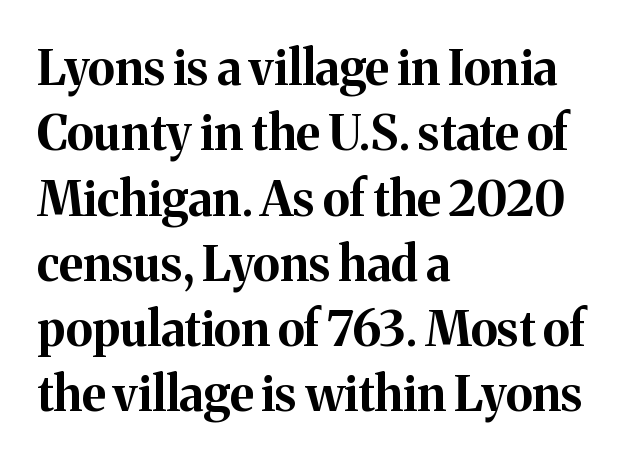
Q: Is the text bold? A: Yes.
Q: Is the text italic (slanted)? A: No, it is upright.
Q: Is the typeface a serif or a sans-serif typeface? A: Serif.
Q: Is the text underlined? A: No.
Q: How is the paragraph aligned? A: Left-aligned.
Q: Is the spacing between letters normal or unusually wide? A: Normal.
Q: Is the spacing between lines tight, normal or loose? A: Normal.
Q: Width (condensed, normal, or wide)? A: Normal.
Q: Stroke contrast? A: Medium.
Q: x-height? A: Medium.
Q: Monospaced? A: No.
